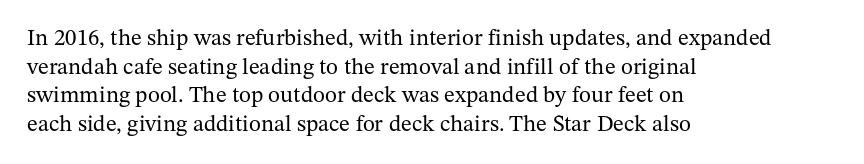
Beneath every word, the page is bare. On a weight scale, this lands at 450 or below. Look at the tracking — it's just the regular setting, nothing added. The typesetter chose a ragged-right arrangement here. Upright lettering throughout.
